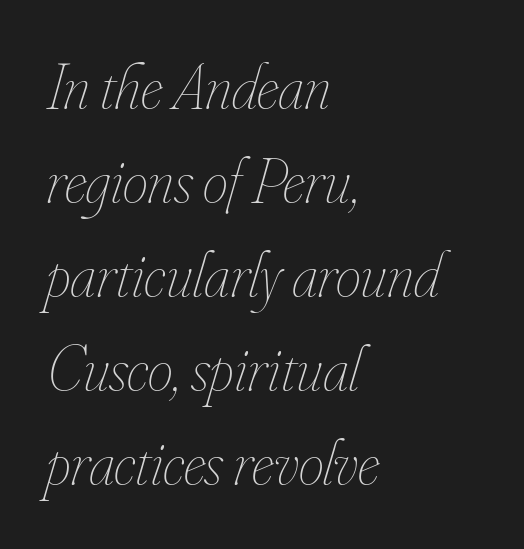
{"italic": "yes", "lean": "right", "slant_degrees": 16, "bold": "no", "weight": "thin", "width": "condensed", "stroke_contrast": "low", "x_height": "small", "monospaced": "no", "underline": "no", "align": "left", "line_spacing": "normal", "line_spacing_ratio": 1.47, "letter_spacing": "normal", "letter_spacing_em": 0.0, "glyph_px": 64}
